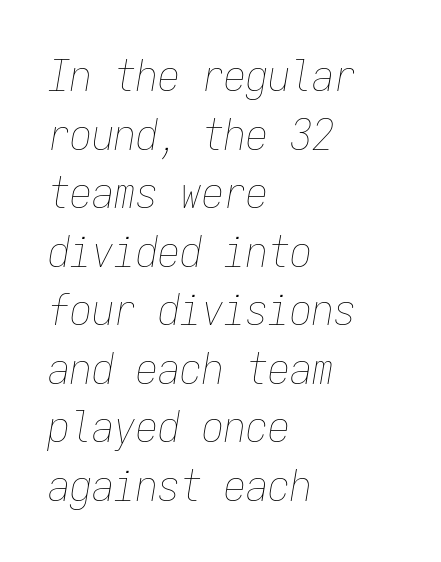
{"italic": "yes", "lean": "right", "slant_degrees": 9, "bold": "no", "weight": "thin", "width": "condensed", "stroke_contrast": "low", "x_height": "medium", "monospaced": "yes", "underline": "no", "align": "left", "line_spacing": "normal", "line_spacing_ratio": 1.33, "letter_spacing": "normal", "letter_spacing_em": 0.0, "glyph_px": 44}
